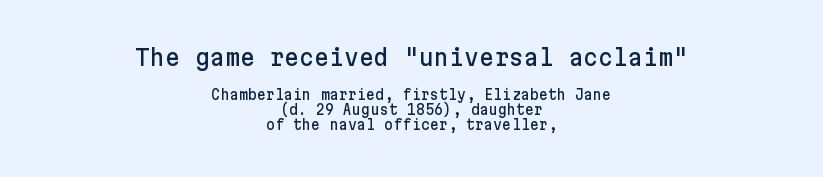
{"italic": "no", "underline": "no", "align": "center", "line_spacing": "tight", "line_spacing_ratio": 1.08, "letter_spacing": "normal", "letter_spacing_em": 0.0, "larger_block": "first", "size_ratio": 1.64, "glyph_px": 23}
